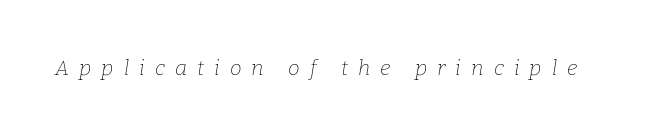
The image shows 21 px text type, italic (leaning right); set unusually wide letter spacing (+0.48 em), not underlined.
